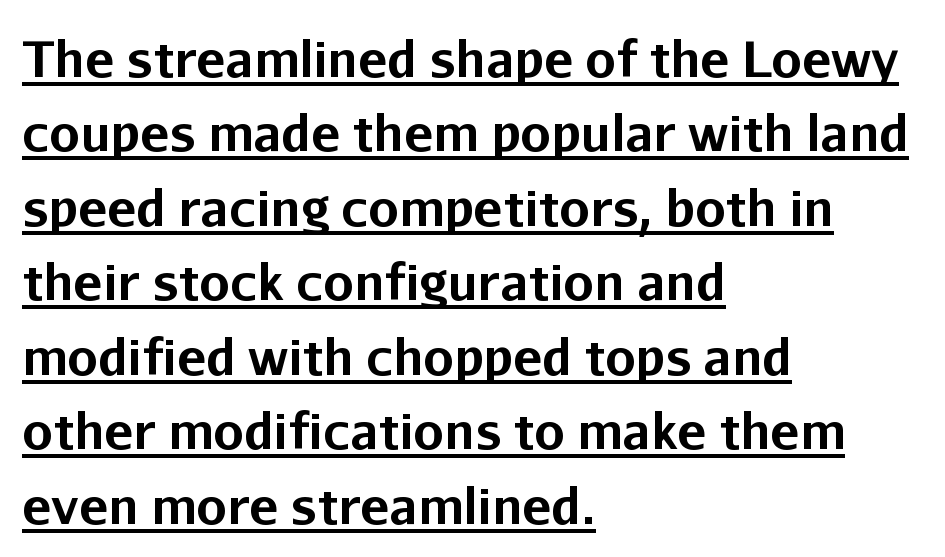
The image shows 49 px bold sans-serif type, upright; set left-aligned, normal line spacing (1.52x), normal letter spacing, underlined; low stroke contrast and a medium x-height.
